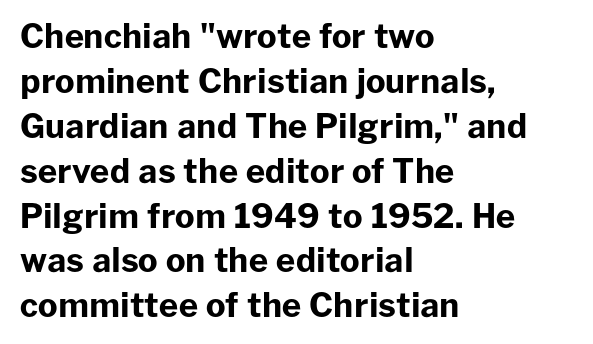
Q: Is the text bold? A: Yes.
Q: Is the text italic (slanted)? A: No, it is upright.
Q: Is the typeface a serif or a sans-serif typeface? A: Sans-serif.
Q: Is the text underlined? A: No.
Q: How is the paragraph aligned? A: Left-aligned.
Q: Is the spacing between letters normal or unusually wide? A: Normal.
Q: Is the spacing between lines tight, normal or loose? A: Normal.
Q: Width (condensed, normal, or wide)? A: Normal.
Q: Stroke contrast? A: Low.
Q: x-height? A: Medium.
Q: Monospaced? A: No.
